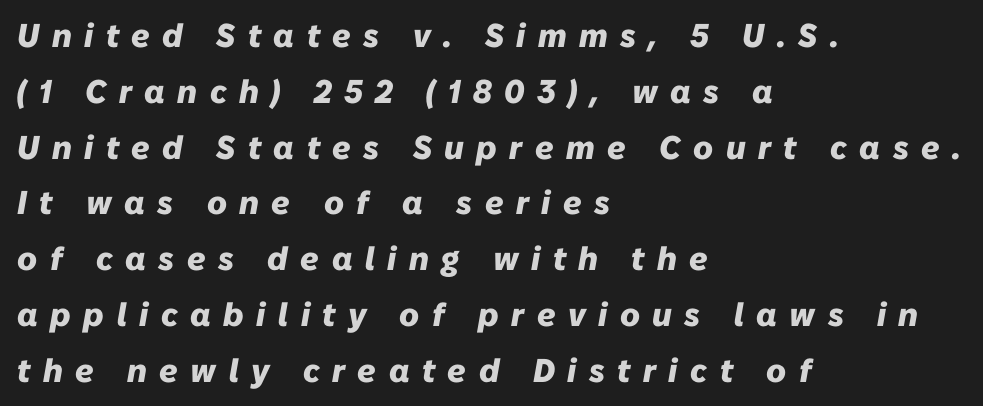
Q: Is the text bold? A: Yes.
Q: Is the text italic (slanted)? A: Yes, it leans right by about 10 degrees.
Q: Is the text underlined? A: No.
Q: How is the paragraph aligned? A: Left-aligned.
Q: Is the spacing between letters normal or unusually wide? A: Unusually wide.
Q: Is the spacing between lines tight, normal or loose? A: Normal.
Q: Width (condensed, normal, or wide)? A: Normal.
Q: Stroke contrast? A: Low.
Q: x-height? A: Medium.
Q: Monospaced? A: No.
